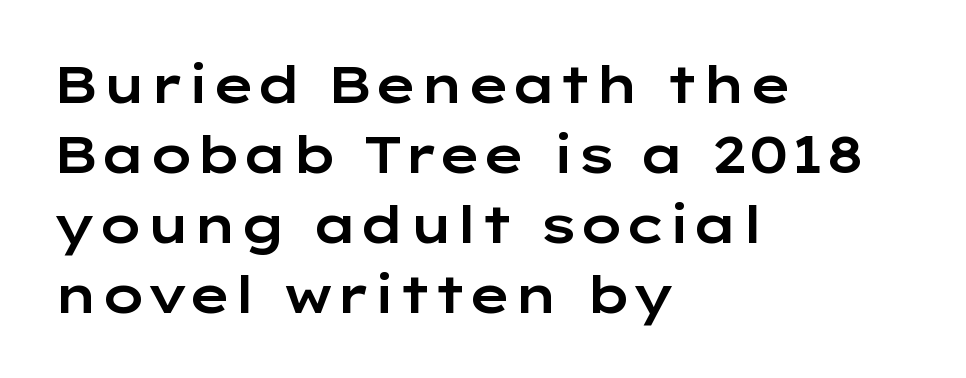
The foot of each line stays bare and open. Is there much room between lines? A standard amount, neither cramped nor airy. The letters advance in unequal steps, a hallmark of proportional type. This rendering employs a face without finishing strokes, i.e., a sans-serif. Compared with a centered layout, this one pins lines to the left instead. Upright lettering throughout.
